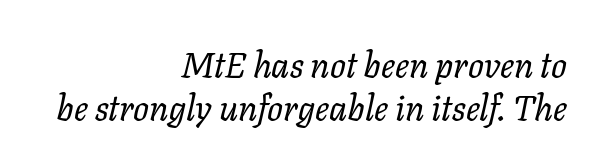
{"italic": "yes", "lean": "right", "slant_degrees": 11, "bold": "no", "weight": "regular", "width": "normal", "stroke_contrast": "low", "x_height": "medium", "monospaced": "no", "underline": "no", "align": "right", "line_spacing_ratio": 1.23, "letter_spacing": "normal", "letter_spacing_em": 0.0, "glyph_px": 35}
